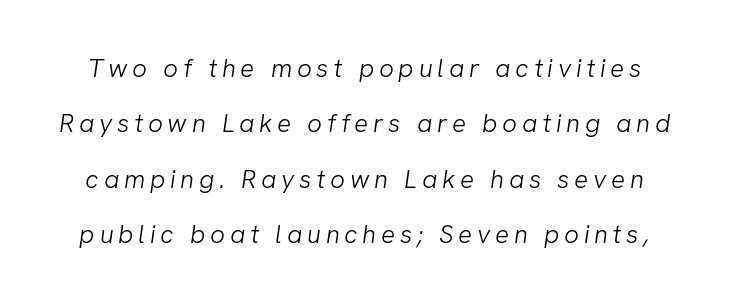
Glance below the letters and you will spot only blank space. The cut favours lightness, reaching ordinary text weight at its darkest. A typesetter would call this leading open, well beyond the default.
